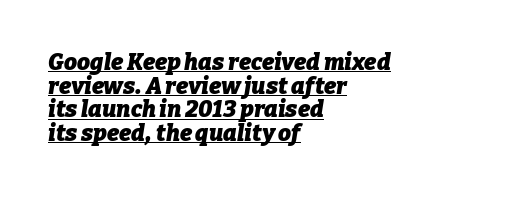
The image shows 23 px bold type, italic (leaning right); set left-aligned, tight line spacing (1.03x), normal letter spacing, underlined.
